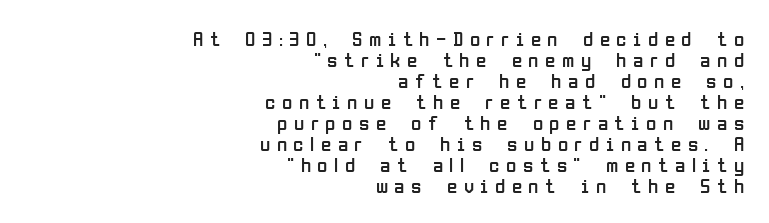
The image shows 21 px text type, upright; set right-aligned, tight line spacing (1.0x), unusually wide letter spacing (+0.31 em), not underlined.
